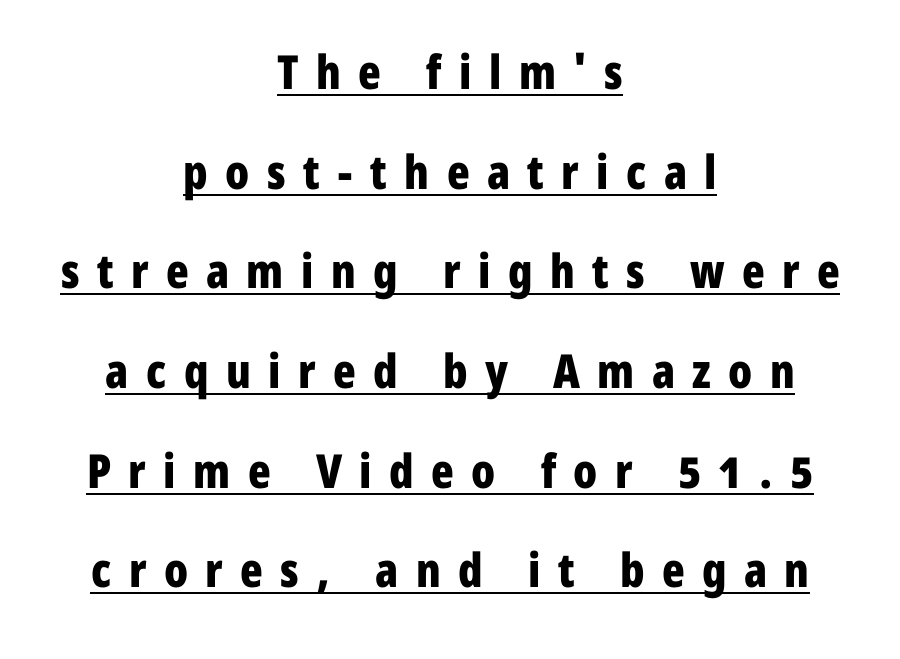
Q: Is the text bold? A: Yes.
Q: Is the text italic (slanted)? A: No, it is upright.
Q: Is the typeface a serif or a sans-serif typeface? A: Sans-serif.
Q: Is the text underlined? A: Yes.
Q: How is the paragraph aligned? A: Centered.
Q: Is the spacing between letters normal or unusually wide? A: Unusually wide.
Q: Is the spacing between lines tight, normal or loose? A: Loose.
Q: Width (condensed, normal, or wide)? A: Condensed.
Q: Stroke contrast? A: Low.
Q: x-height? A: Medium.
Q: Monospaced? A: No.
